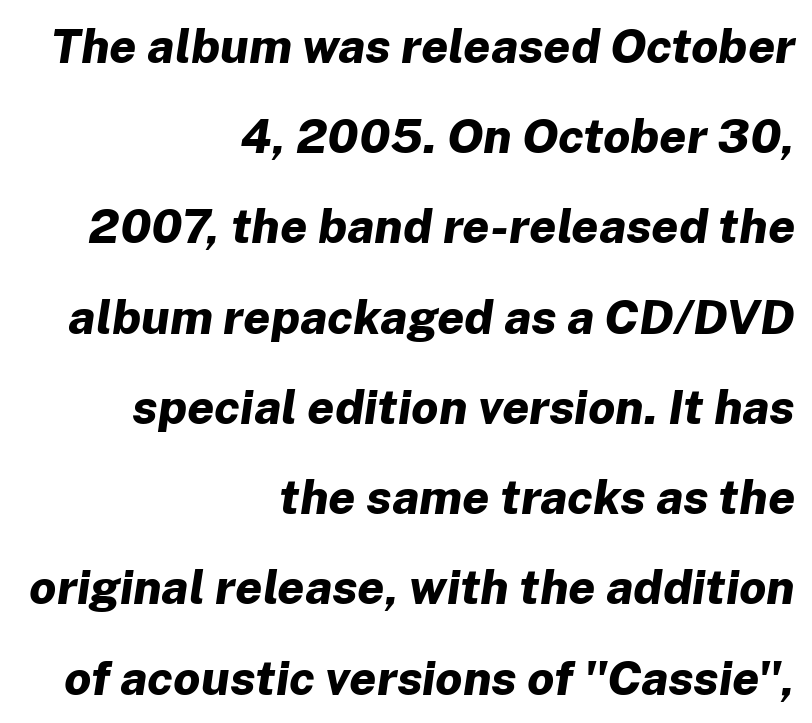
{"italic": "yes", "lean": "right", "slant_degrees": 8, "bold": "yes", "weight": "bold", "width": "normal", "stroke_contrast": "low", "x_height": "medium", "monospaced": "no", "underline": "no", "align": "right", "line_spacing_ratio": 1.88, "letter_spacing": "normal", "letter_spacing_em": 0.0, "glyph_px": 48}
